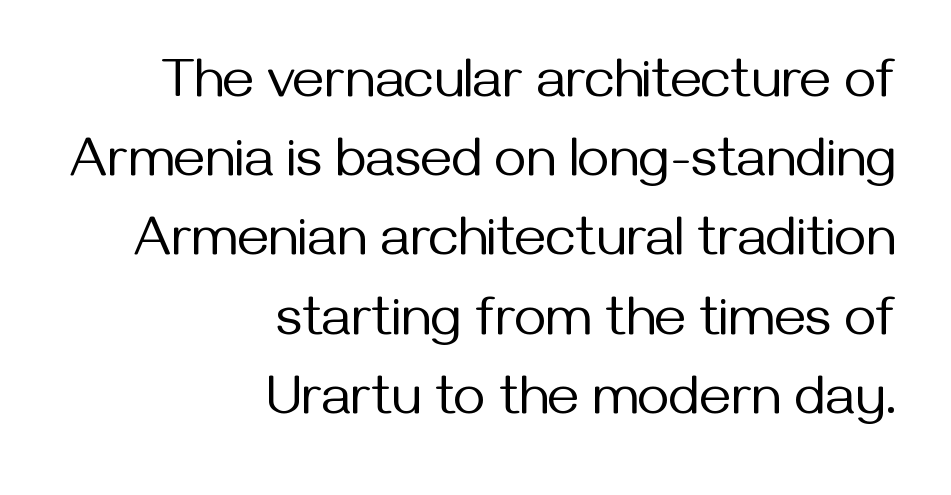
Q: Is the text bold? A: No.
Q: Is the text italic (slanted)? A: No, it is upright.
Q: Is the typeface a serif or a sans-serif typeface? A: Sans-serif.
Q: Is the text underlined? A: No.
Q: How is the paragraph aligned? A: Right-aligned.
Q: Is the spacing between letters normal or unusually wide? A: Normal.
Q: Is the spacing between lines tight, normal or loose? A: Normal.
Q: Width (condensed, normal, or wide)? A: Normal.
Q: Stroke contrast? A: Medium.
Q: x-height? A: Medium.
Q: Monospaced? A: No.
